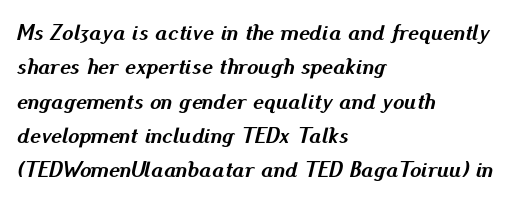
This sample uses plain, unmodified letter spacing. Does the copy run flush right? No — it runs flush left. The letters are bold, with thick, heavy strokes. A clean baseline with only descenders dipping below it. Each new line begins a customary step beneath the previous one.
